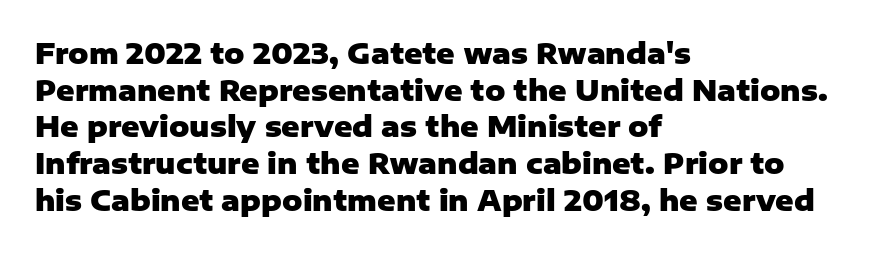
{"serif": "no", "italic": "no", "bold": "yes", "weight": "heavy", "width": "normal", "stroke_contrast": "low", "x_height": "medium", "monospaced": "no", "underline": "no", "align": "left", "line_spacing": "normal", "line_spacing_ratio": 1.31, "letter_spacing": "normal", "letter_spacing_em": 0.0, "glyph_px": 28}
